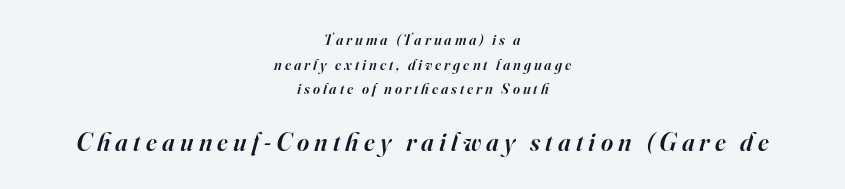
Q: Is the text bold? A: Semi-bold.
Q: Is the text italic (slanted)? A: Yes, it leans right by about 16 degrees.
Q: Is the text underlined? A: No.
Q: How is the paragraph aligned? A: Centered.
Q: Is the spacing between letters normal or unusually wide? A: Unusually wide.
Q: Is the spacing between lines tight, normal or loose? A: Normal.
Q: Which block of text is set in a larger size, the first (top) or the second (bottom)? A: The second (bottom) one.
